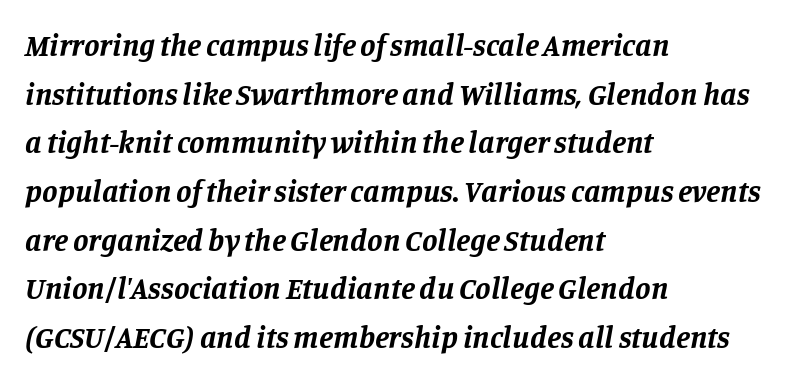
Each glyph is drawn with heavy, bold strokes. The line texture is even and compact thanks to regular tracking. The line-height multiplier appears to be the usual default. These lines were composed using italics. A classic flush-left, rag-right setting is used for this passage. The glyphs in this specimen are seriffed.
